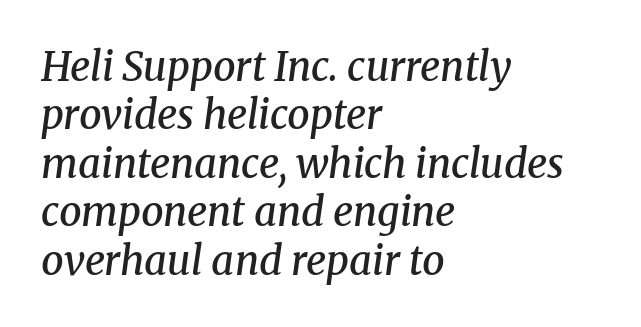
Q: Is the text bold? A: Semi-bold.
Q: Is the text italic (slanted)? A: Yes, it leans right by about 8 degrees.
Q: Is the typeface a serif or a sans-serif typeface? A: Serif.
Q: Is the text underlined? A: No.
Q: How is the paragraph aligned? A: Left-aligned.
Q: Is the spacing between letters normal or unusually wide? A: Normal.
Q: Width (condensed, normal, or wide)? A: Normal.
Q: Stroke contrast? A: Medium.
Q: x-height? A: Medium.
Q: Monospaced? A: No.
